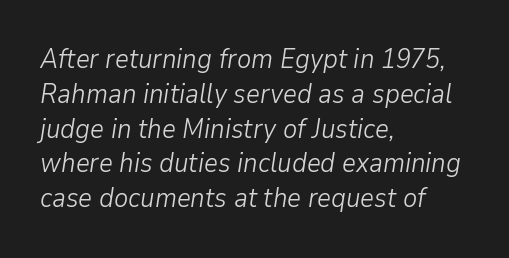
When letters slant like this, we call the style italic. What stands out about the letter spacing? Nothing — it is the standard amount. Honestly, the row spacing looks completely unremarkable. The typesetter chose a ragged-right arrangement here.
